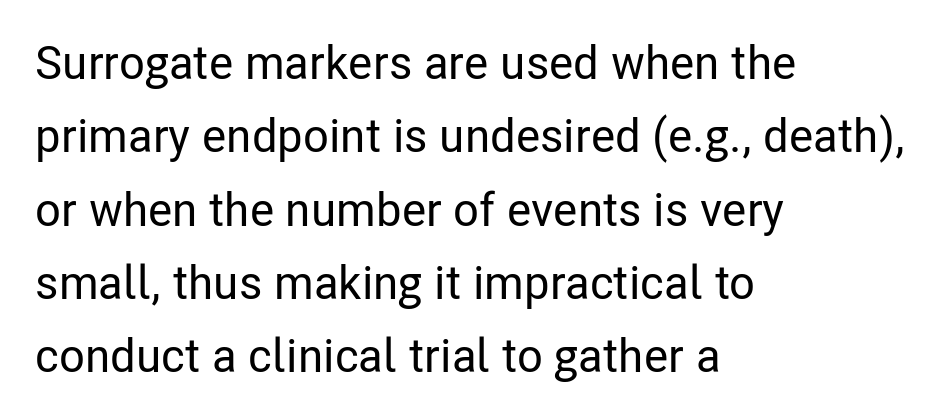
Normally led — the rows are evenly, conventionally spaced. Classification — sans serif. Every row of glyphs begins at an identical x-position on the left. The type is set solid horizontally, with unmodified tracking. Note the varied advance widths — an 'i' is clearly narrower than an 'm'. Notice how the stems are strictly vertical — no italics here.
